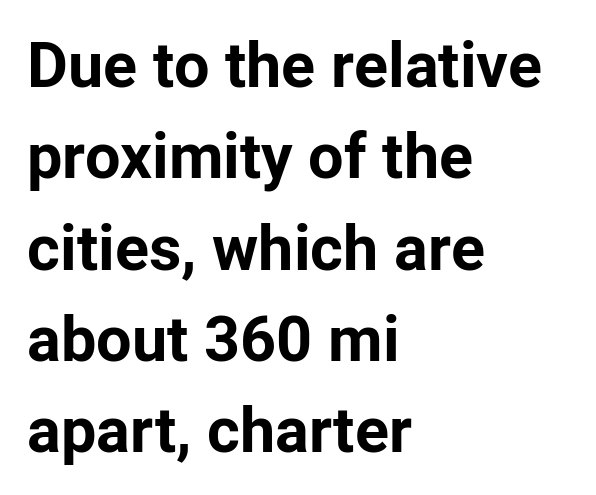
Plenty of ink on the page — the face is bold. The passage shown has conventional tracking throughout. A normal amount of white space separates one row of letters from the next. No italicization has been applied; the sample stays upright.
